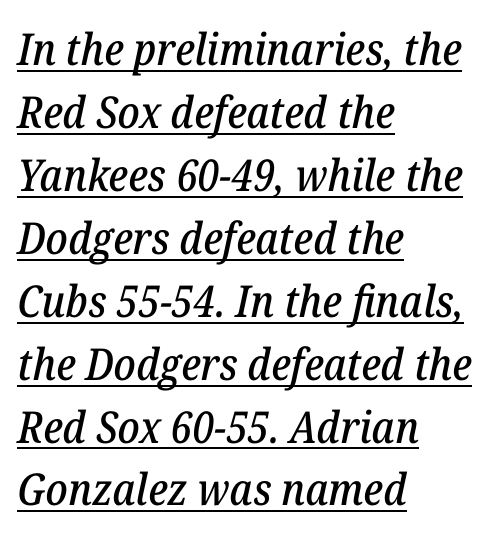
The image shows 44 px serif type, italic (leaning right); set left-aligned, normal line spacing (1.43x), normal letter spacing, underlined; low stroke contrast and a medium x-height.
